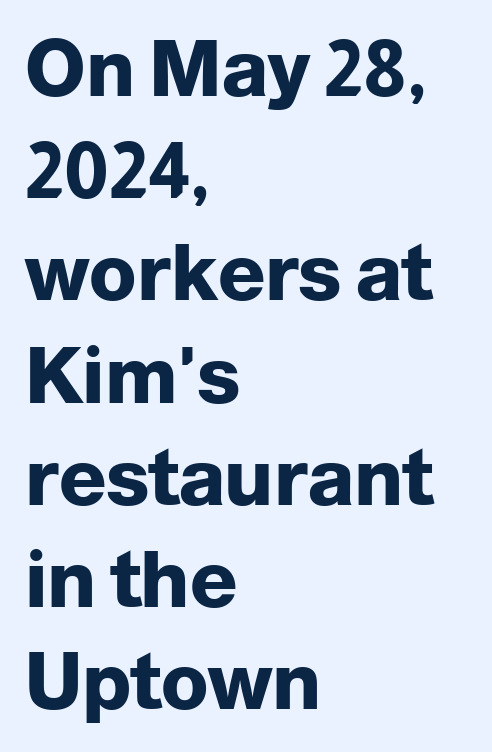
The image shows 78 px heavy sans-serif type, upright; set left-aligned, normal line spacing (1.31x), normal letter spacing, not underlined; low stroke contrast and a medium x-height.
